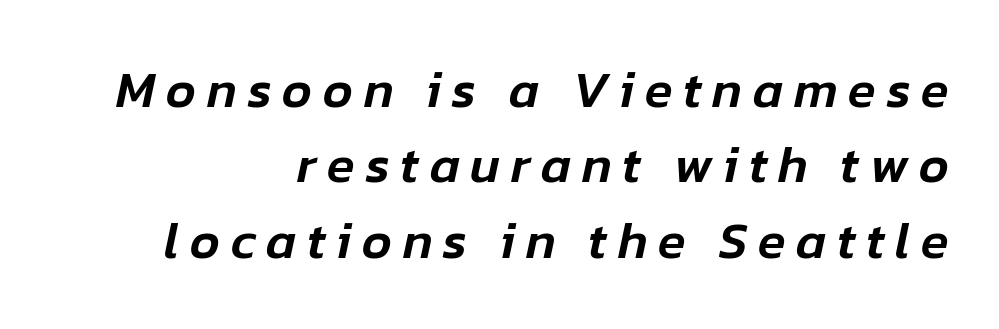
Q: Is the text italic (slanted)? A: Yes, it leans right by about 12 degrees.
Q: Is the text underlined? A: No.
Q: How is the paragraph aligned? A: Right-aligned.
Q: Is the spacing between letters normal or unusually wide? A: Unusually wide.
Q: Is the spacing between lines tight, normal or loose? A: Normal.
Q: Width (condensed, normal, or wide)? A: Normal.
Q: Stroke contrast? A: Low.
Q: x-height? A: Medium.
Q: Monospaced? A: No.
